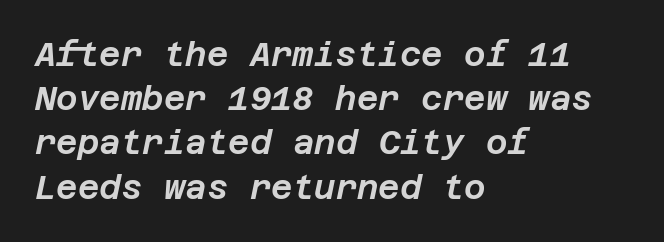
Q: Is the text italic (slanted)? A: Yes, it leans right by about 12 degrees.
Q: Is the text underlined? A: No.
Q: How is the paragraph aligned? A: Left-aligned.
Q: Is the spacing between letters normal or unusually wide? A: Normal.
Q: Is the spacing between lines tight, normal or loose? A: Normal.
Q: Width (condensed, normal, or wide)? A: Normal.
Q: Stroke contrast? A: Low.
Q: x-height? A: Large.
